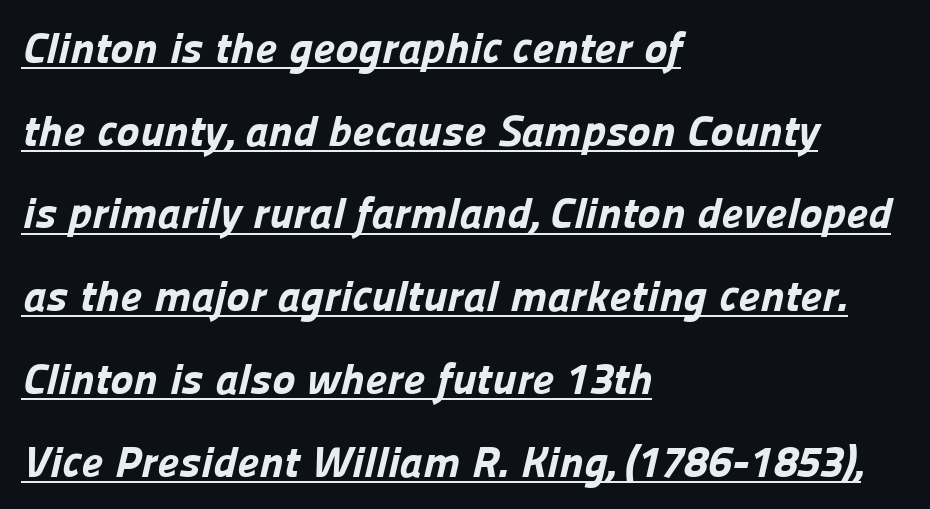
Typesetter's note: full bold, strokes at maximum text heaviness. What decoration does the sample have? An underline. The letterforms sit shoulder to shoulder at normal distance. Check where the strokes stop: nothing finishes them off — pure sans. Proportional: the letters do not fall into vertical columns. Is the block centered? No — it sits flush against the left margin.
